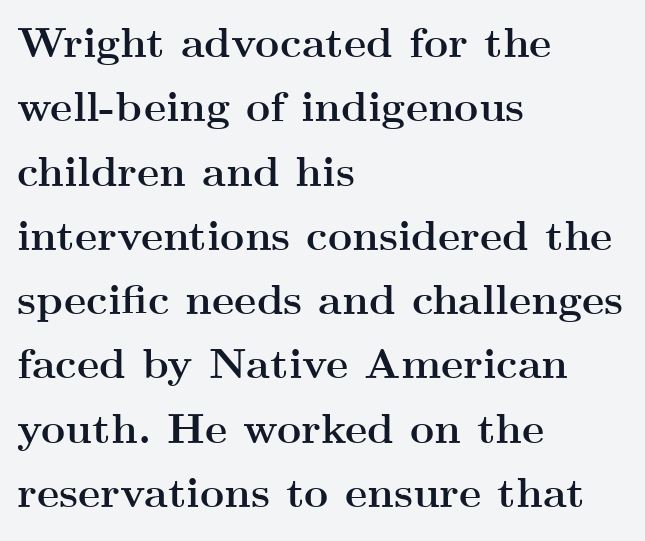
Q: Is the text bold? A: Yes.
Q: Is the text italic (slanted)? A: No, it is upright.
Q: Is the typeface a serif or a sans-serif typeface? A: Serif.
Q: Is the text underlined? A: No.
Q: How is the paragraph aligned? A: Left-aligned.
Q: Is the spacing between letters normal or unusually wide? A: Normal.
Q: Is the spacing between lines tight, normal or loose? A: Normal.
Q: Width (condensed, normal, or wide)? A: Wide.
Q: Stroke contrast? A: Medium.
Q: x-height? A: Small.
Q: Monospaced? A: No.
